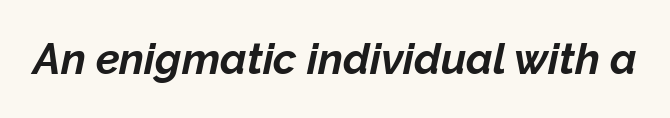
The image shows 43 px bold type, italic (leaning right); set normal letter spacing, not underlined; low stroke contrast and a medium x-height.
